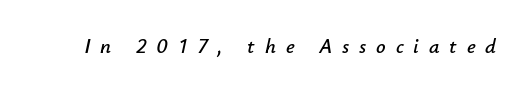
{"italic": "yes", "lean": "right", "slant_degrees": 12, "underline": "no", "letter_spacing": "wide", "letter_spacing_em": 0.47, "glyph_px": 21}
